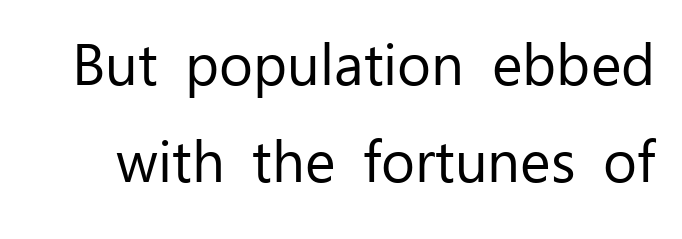
Default kerning and tracking; the words read as compact shapes. You could not count columns in this text — the font is proportionally spaced. These lines are composed in type without serifs. Letters have the restrained weight of plain body copy at most. Horizontal bands of white between lines are of average thickness.
